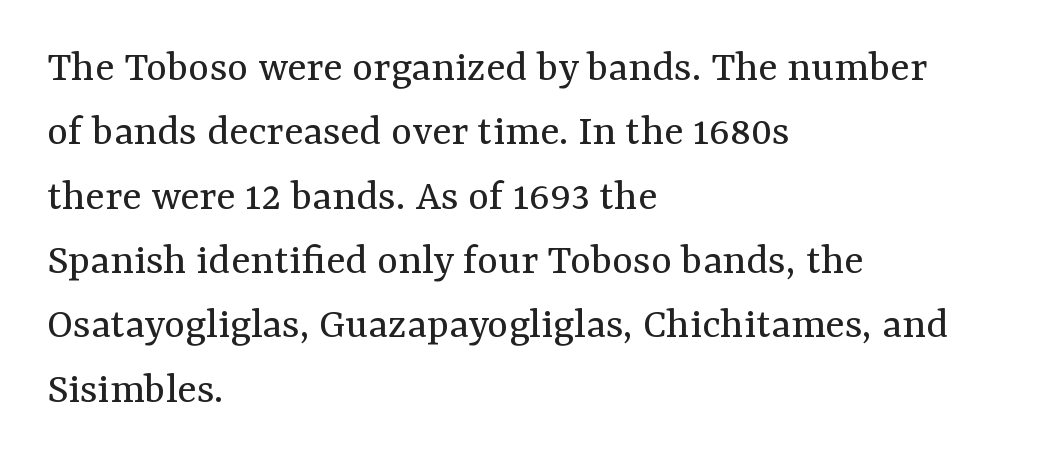
The paragraph shown leans on its left margin. This sample uses plain, unmodified letter spacing. The type sits square on the baseline with zero lean. No chunkiness to these letters — they're not bold. Character widths vary here, with narrow letters taking less room than wide ones. Small tapered or slab feet sit at the stroke ends, so this counts as serif.
